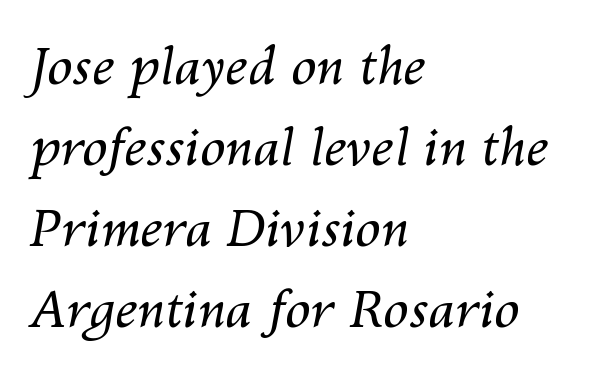
Vertical spacing — default. These lines are rendered in a variable-pitch font. Underlining? Definitely not there. The setting favours the left margin, as ordinary paragraphs usually do.
